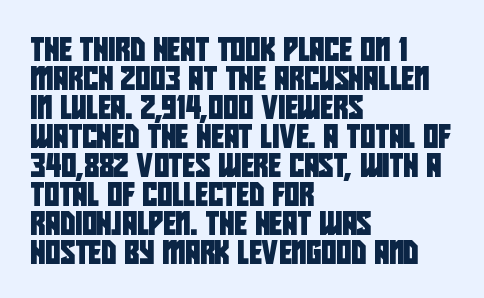
{"underline": "no", "align": "left", "line_spacing": "normal", "line_spacing_ratio": 1.26, "letter_spacing": "normal", "letter_spacing_em": 0.0, "glyph_px": 23}
